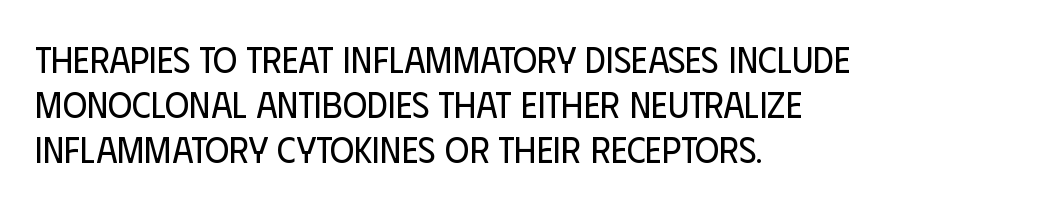
Q: Is the text bold? A: No.
Q: Is the text italic (slanted)? A: No, it is upright.
Q: Is the typeface a serif or a sans-serif typeface? A: Sans-serif.
Q: Is the text underlined? A: No.
Q: How is the paragraph aligned? A: Left-aligned.
Q: Is the spacing between letters normal or unusually wide? A: Normal.
Q: Width (condensed, normal, or wide)? A: Condensed.
Q: Stroke contrast? A: Low.
Q: x-height? A: Large.
Q: Monospaced? A: No.
